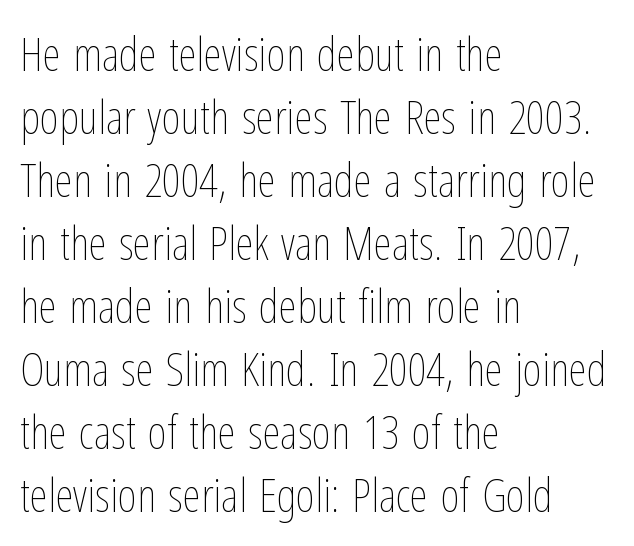
{"italic": "no", "bold": "no", "weight": "thin", "width": "condensed", "stroke_contrast": "low", "x_height": "medium", "monospaced": "no", "underline": "no", "align": "left", "line_spacing": "normal", "line_spacing_ratio": 1.34, "letter_spacing": "normal", "letter_spacing_em": 0.0, "glyph_px": 47}
